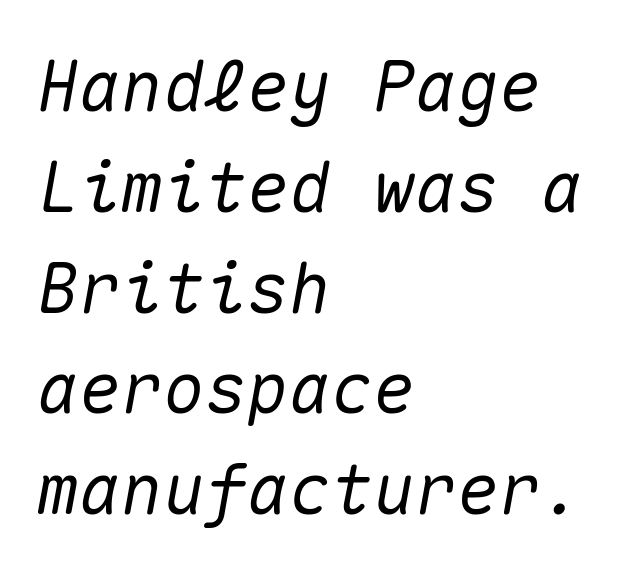
{"italic": "yes", "lean": "right", "slant_degrees": 10, "width": "normal", "stroke_contrast": "medium", "x_height": "medium", "monospaced": "yes", "underline": "no", "align": "left", "line_spacing": "normal", "line_spacing_ratio": 1.44, "letter_spacing": "normal", "letter_spacing_em": 0.0, "glyph_px": 70}
